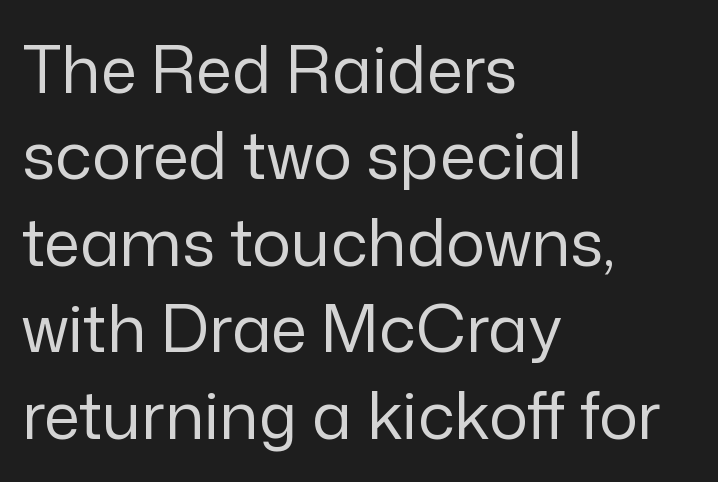
Weight class: somewhere from thin through regular. Tracking value appears to be zero — textbook default spacing. Caption: multi-line text, flush left, ragged right. Characters remain perfectly vertical along every line. Horizontal bands of white between lines are of average thickness.
